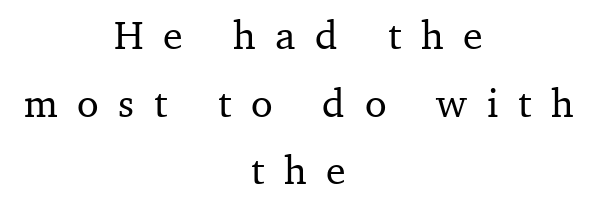
Q: Is the text italic (slanted)? A: No, it is upright.
Q: Is the typeface a serif or a sans-serif typeface? A: Serif.
Q: Is the text underlined? A: No.
Q: How is the paragraph aligned? A: Centered.
Q: Is the spacing between letters normal or unusually wide? A: Unusually wide.
Q: Is the spacing between lines tight, normal or loose? A: Normal.
Q: Width (condensed, normal, or wide)? A: Normal.
Q: Stroke contrast? A: Medium.
Q: x-height? A: Medium.
Q: Monospaced? A: No.
